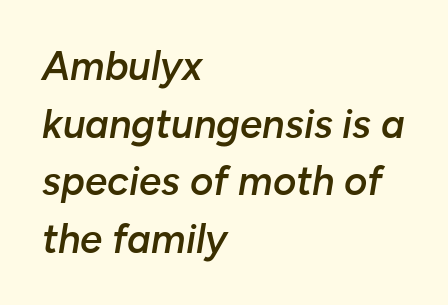
Horizontal bands of white between lines are of average thickness. Each letter keeps its own natural width here, so spacing adapts to shape. The paragraph has a hard left edge and a soft right edge. You could call the tracking neutral — neither tight nor loose. The letters are slanted; this is an italic face. Typographic density is moderately raised because the face is semibold.
